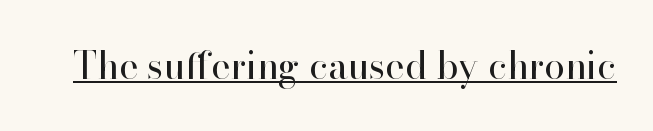
Q: Is the text bold? A: No.
Q: Is the text italic (slanted)? A: No, it is upright.
Q: Is the typeface a serif or a sans-serif typeface? A: Serif.
Q: Is the text underlined? A: Yes.
Q: Is the spacing between letters normal or unusually wide? A: Normal.
Q: Width (condensed, normal, or wide)? A: Normal.
Q: Stroke contrast? A: High.
Q: x-height? A: Small.
Q: Monospaced? A: No.
